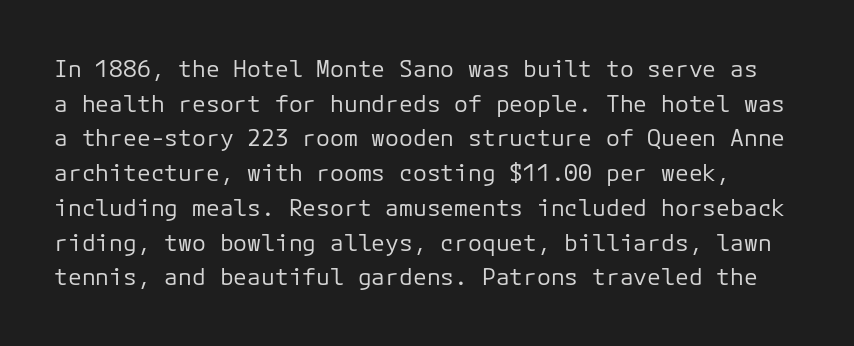
Italic: no, the glyphs are upright roman. A clean baseline with only descenders dipping below it. Caption: face not bold, strokes unweighted. Regular leading.
